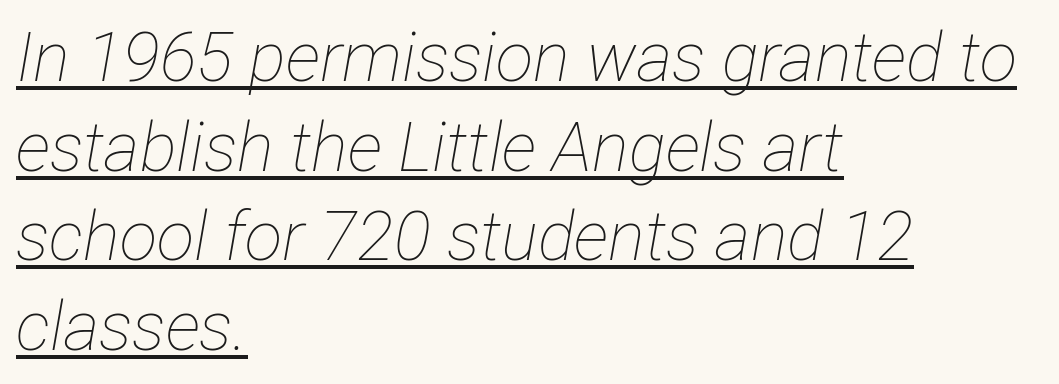
A typesetter would call this proportional, since set widths differ per character. Words appear dense and cohesive because spacing is normal. The face used here appears with an underline applied. Rows of type keep a routine distance in the vertical direction. Ink coverage per letter is moderate at most. This rendering uses left alignment, leaving the right contour irregular.
